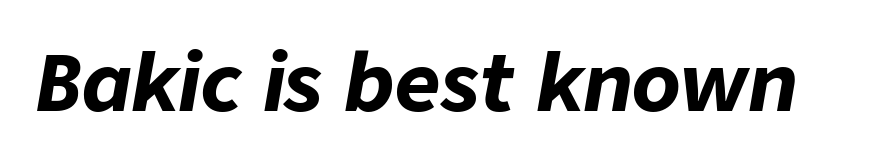
Q: Is the text bold? A: Yes.
Q: Is the text italic (slanted)? A: Yes, it leans right by about 9 degrees.
Q: Is the text underlined? A: No.
Q: Is the spacing between letters normal or unusually wide? A: Normal.
Q: Width (condensed, normal, or wide)? A: Normal.
Q: Stroke contrast? A: Low.
Q: x-height? A: Medium.
Q: Monospaced? A: No.
